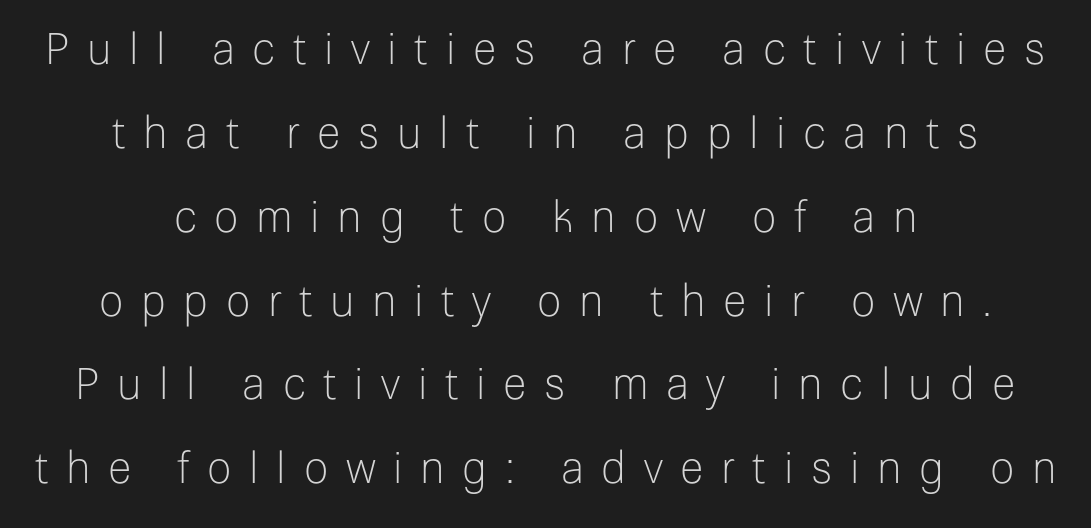
Here the designer chose a conventional face with non-uniform glyph widths. Typeset on center — no edge is straight. The face used here is rendered with a markedly widened letterfit. Unbolded letterforms with no extra heft. The face used here is a sans, in the tradition of grotesques and geometrics.
